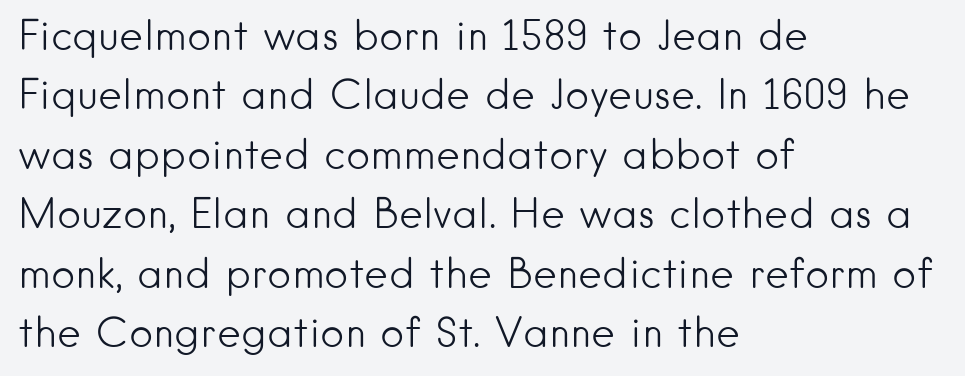
{"serif": "no", "italic": "no", "bold": "no", "weight": "light", "width": "normal", "stroke_contrast": "low", "x_height": "small", "monospaced": "no", "underline": "no", "align": "left", "line_spacing": "normal", "line_spacing_ratio": 1.45, "letter_spacing": "normal", "letter_spacing_em": 0.0, "glyph_px": 41}
